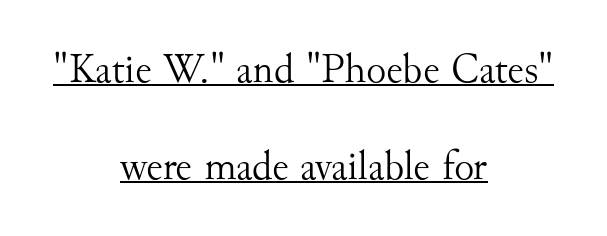
{"serif": "yes", "italic": "no", "bold": "no", "weight": "light", "width": "normal", "stroke_contrast": "medium", "x_height": "small", "monospaced": "no", "underline": "yes", "align": "center", "line_spacing": "loose", "line_spacing_ratio": 2.3, "letter_spacing": "normal", "letter_spacing_em": 0.0, "glyph_px": 42}
